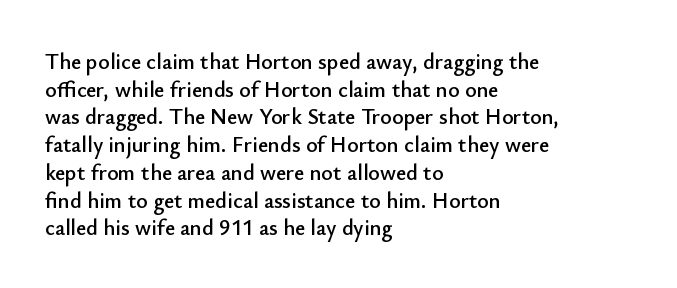
Regarding leading, the lines here are spaced in the standard way. The space beneath each line is pristine and unruled. Tracking value appears to be zero — textbook default spacing. The setting favours the left margin, as ordinary paragraphs usually do.
